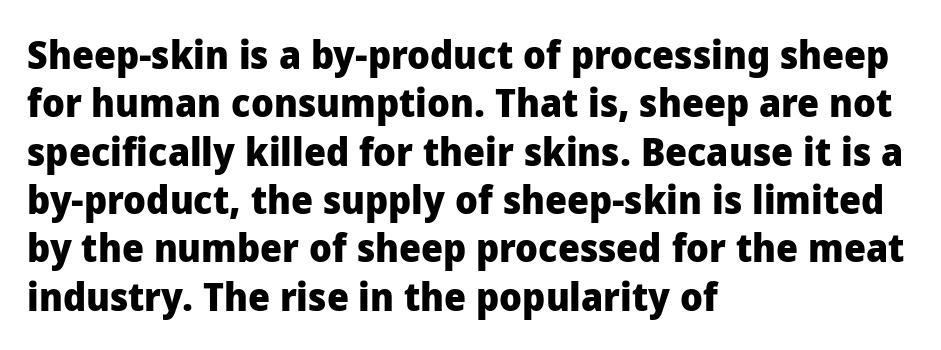
Q: Is the text bold? A: Yes.
Q: Is the text italic (slanted)? A: No, it is upright.
Q: Is the typeface a serif or a sans-serif typeface? A: Sans-serif.
Q: Is the text underlined? A: No.
Q: How is the paragraph aligned? A: Left-aligned.
Q: Is the spacing between letters normal or unusually wide? A: Normal.
Q: Width (condensed, normal, or wide)? A: Normal.
Q: Stroke contrast? A: Low.
Q: x-height? A: Medium.
Q: Monospaced? A: No.
